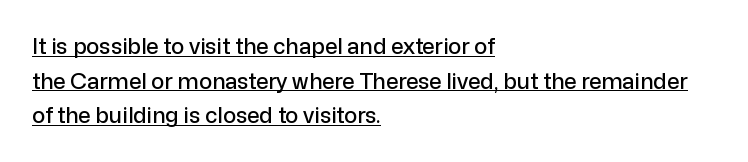
{"italic": "no", "underline": "yes", "align": "left", "line_spacing": "normal", "line_spacing_ratio": 1.57, "letter_spacing": "normal", "letter_spacing_em": 0.0, "glyph_px": 22}
